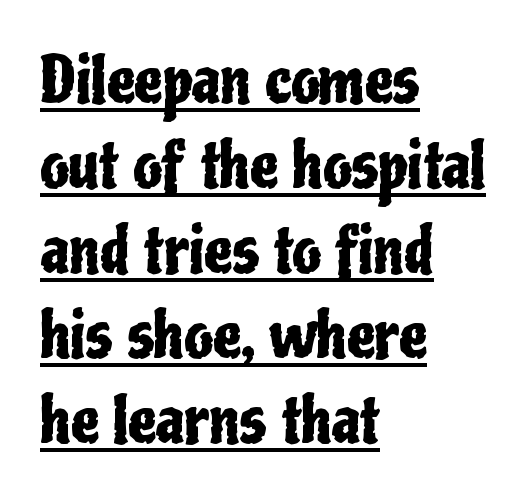
Q: Is the text italic (slanted)? A: No, it is upright.
Q: Is the typeface a serif or a sans-serif typeface? A: Sans-serif.
Q: Is the text underlined? A: Yes.
Q: How is the paragraph aligned? A: Left-aligned.
Q: Is the spacing between letters normal or unusually wide? A: Normal.
Q: Is the spacing between lines tight, normal or loose? A: Normal.
Q: Width (condensed, normal, or wide)? A: Condensed.
Q: Stroke contrast? A: Low.
Q: x-height? A: Medium.
Q: Monospaced? A: No.
